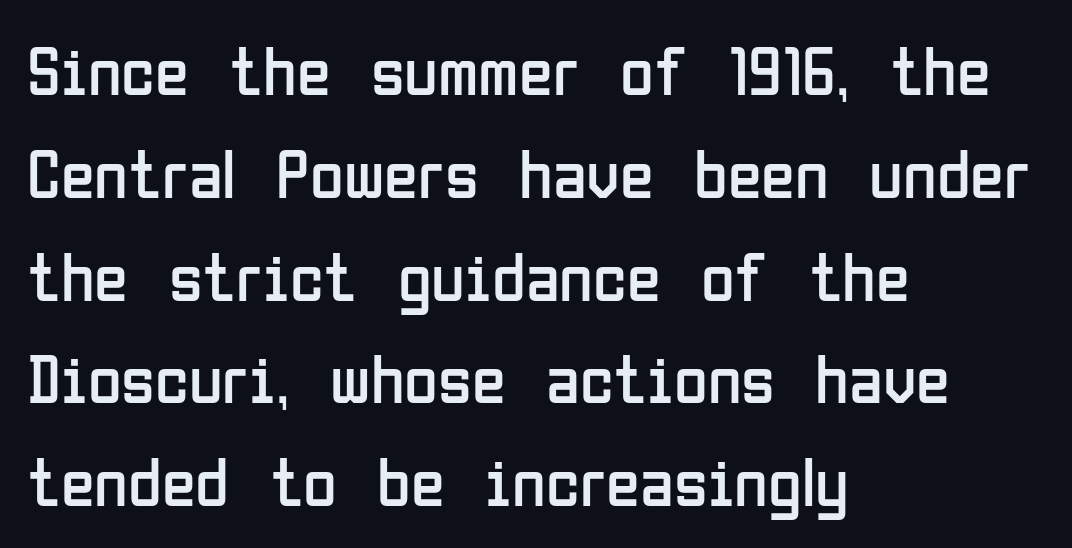
{"serif": "no", "italic": "no", "bold": "no", "weight": "regular", "width": "condensed", "stroke_contrast": "low", "x_height": "medium", "monospaced": "no", "underline": "no", "align": "left", "line_spacing": "normal", "line_spacing_ratio": 1.49, "letter_spacing": "normal", "letter_spacing_em": 0.0, "glyph_px": 69}
